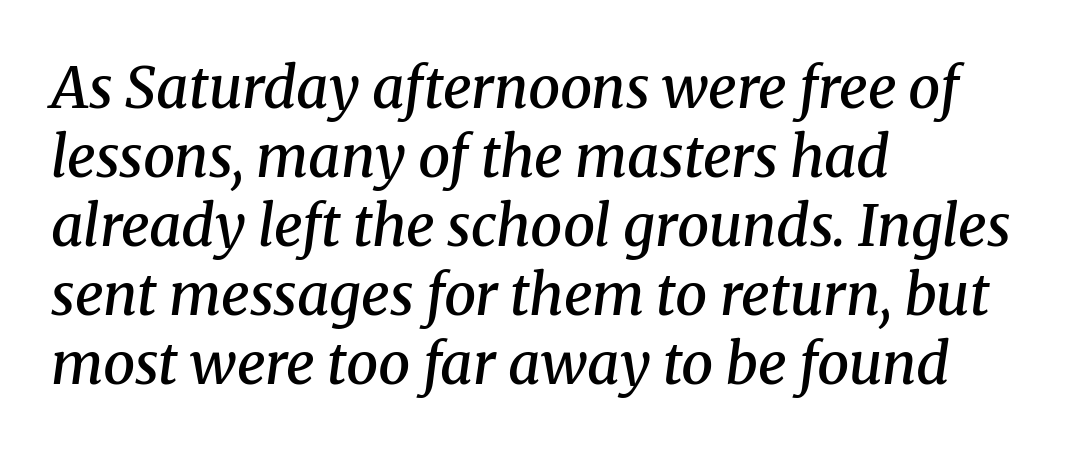
The image shows 57 px semibold serif type, italic (leaning right); set left-aligned, line spacing 1.21x, normal letter spacing, not underlined; medium stroke contrast and a medium x-height.
